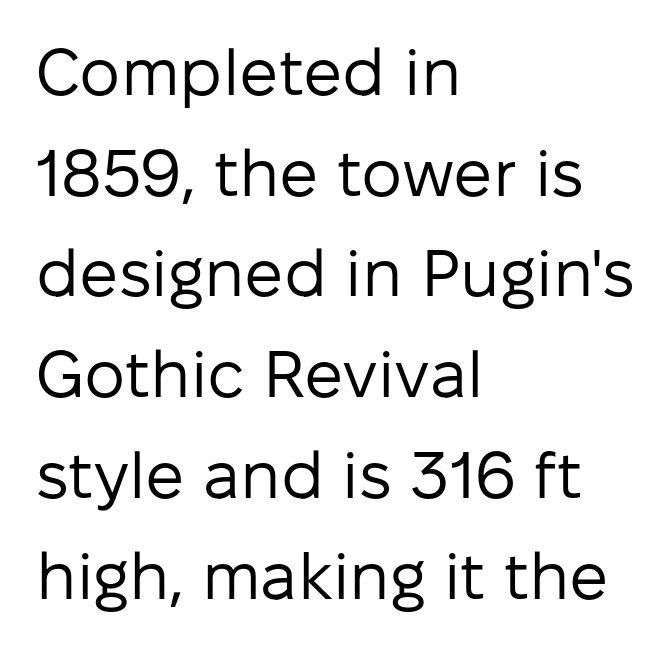
The image shows 65 px regular-weight sans-serif type, upright; set left-aligned, normal line spacing (1.55x), normal letter spacing, not underlined; low stroke contrast and a medium x-height.
